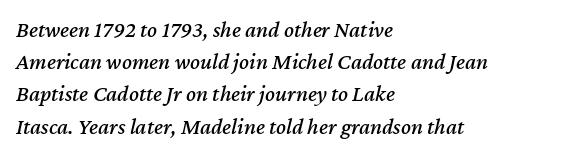
Horizontally, the lines are justified to the leading edge only. Letter spacing: default. The passage shown stacks its lines at a standard gap. Every character sits at an angle, as italics do.
